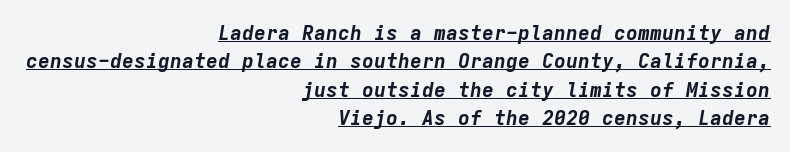
Q: Is the text bold? A: Yes.
Q: Is the text italic (slanted)? A: Yes, it leans right by about 9 degrees.
Q: Is the text underlined? A: Yes.
Q: How is the paragraph aligned? A: Right-aligned.
Q: Is the spacing between letters normal or unusually wide? A: Normal.
Q: Is the spacing between lines tight, normal or loose? A: Normal.
